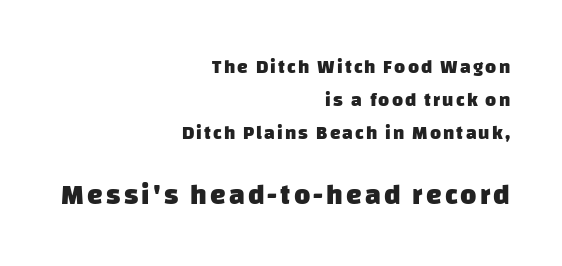
Q: Is the text bold? A: Yes.
Q: Is the typeface a serif or a sans-serif typeface? A: Sans-serif.
Q: Is the text underlined? A: No.
Q: How is the paragraph aligned? A: Right-aligned.
Q: Which block of text is set in a larger size, the first (top) or the second (bottom)? A: The second (bottom) one.
Q: Width (condensed, normal, or wide)? A: Normal.
Q: Stroke contrast? A: Low.
Q: x-height? A: Large.
Q: Monospaced? A: No.
